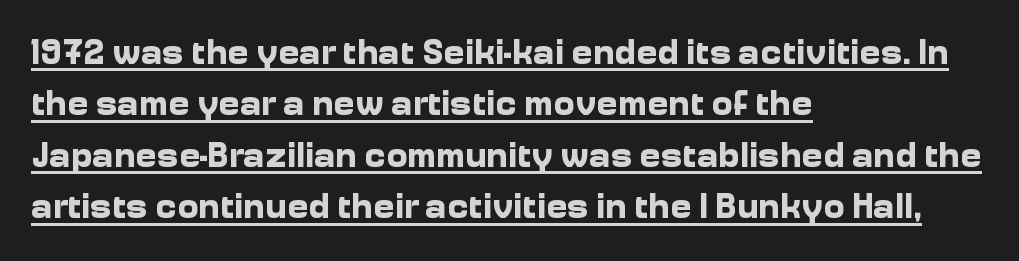
The image shows 36 px bold sans-serif type, upright; set left-aligned, normal line spacing (1.43x), normal letter spacing, underlined; low stroke contrast and a medium x-height.
